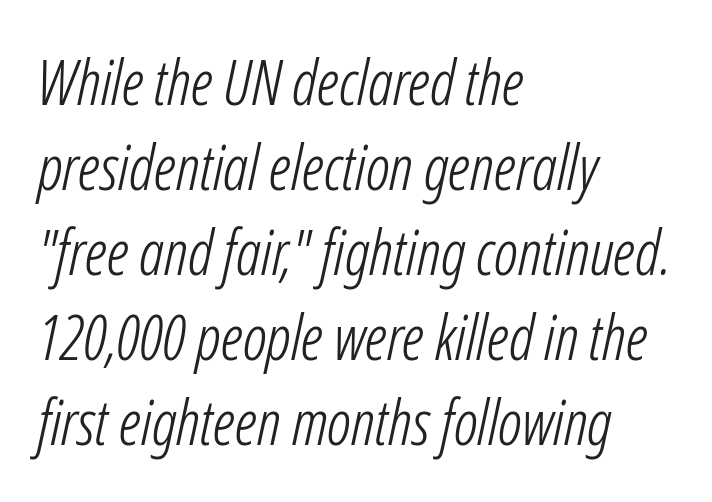
Q: Is the text bold? A: No.
Q: Is the text italic (slanted)? A: Yes, it leans right by about 12 degrees.
Q: Is the text underlined? A: No.
Q: How is the paragraph aligned? A: Left-aligned.
Q: Is the spacing between letters normal or unusually wide? A: Normal.
Q: Is the spacing between lines tight, normal or loose? A: Normal.
Q: Width (condensed, normal, or wide)? A: Condensed.
Q: Stroke contrast? A: Low.
Q: x-height? A: Medium.
Q: Monospaced? A: No.
